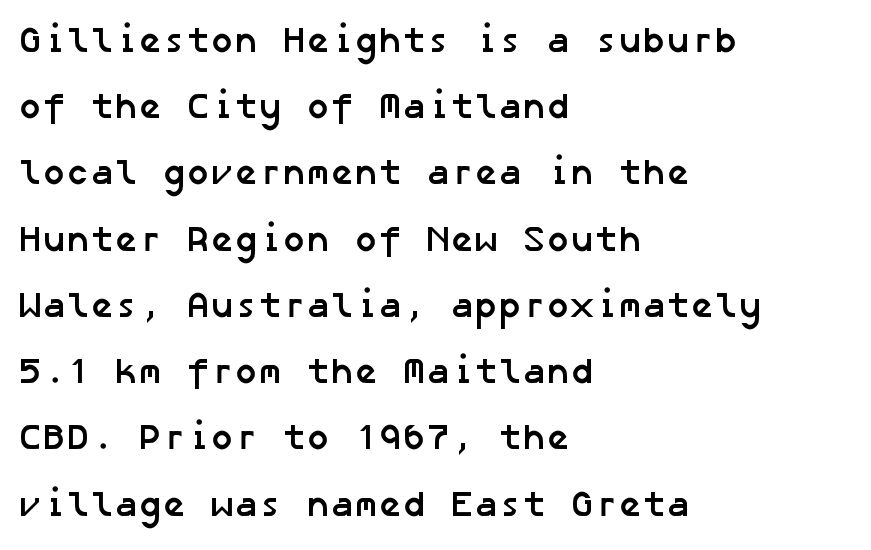
Clear beneath every line of the passage. Tracking value appears to be zero — textbook default spacing. Line beginnings align vertically; line endings do not. These words are printed bold, with thick strokes throughout. Type style note: lacks serifs.
